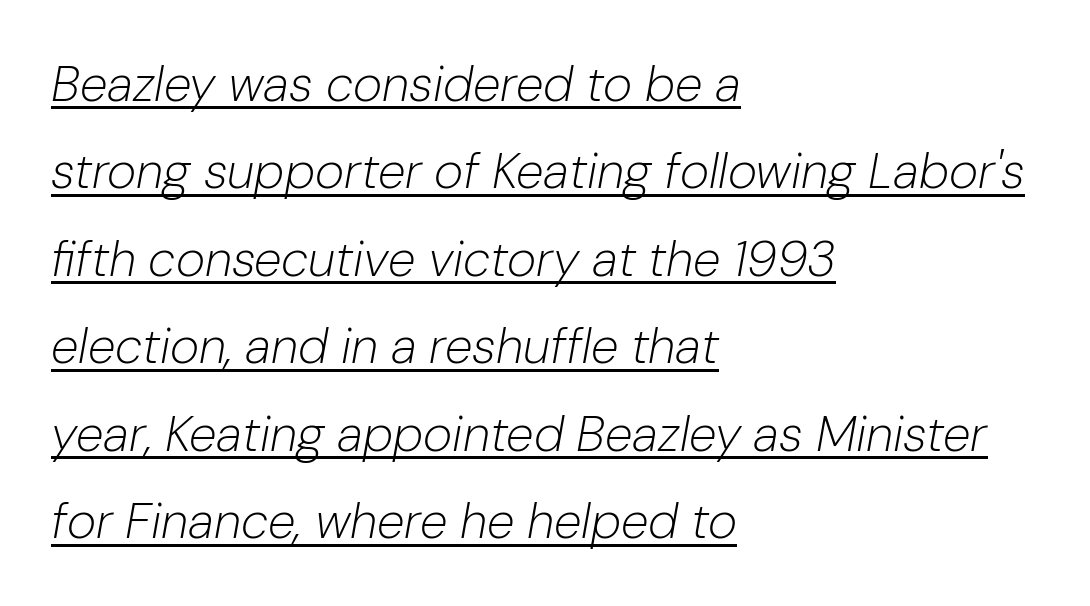
The image shows 50 px light type, italic (leaning right); set left-aligned, line spacing 1.75x, normal letter spacing, underlined; low stroke contrast and a medium x-height.
